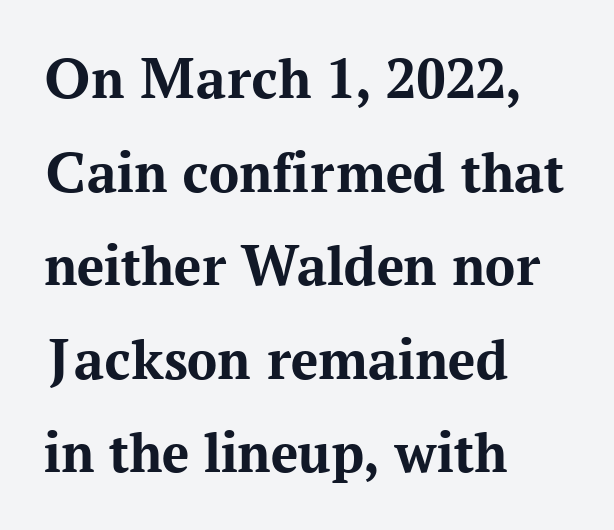
{"serif": "yes", "italic": "no", "bold": "yes", "weight": "bold", "width": "normal", "stroke_contrast": "medium", "x_height": "medium", "monospaced": "no", "underline": "no", "align": "left", "line_spacing": "normal", "line_spacing_ratio": 1.56, "letter_spacing": "normal", "letter_spacing_em": 0.0, "glyph_px": 60}
